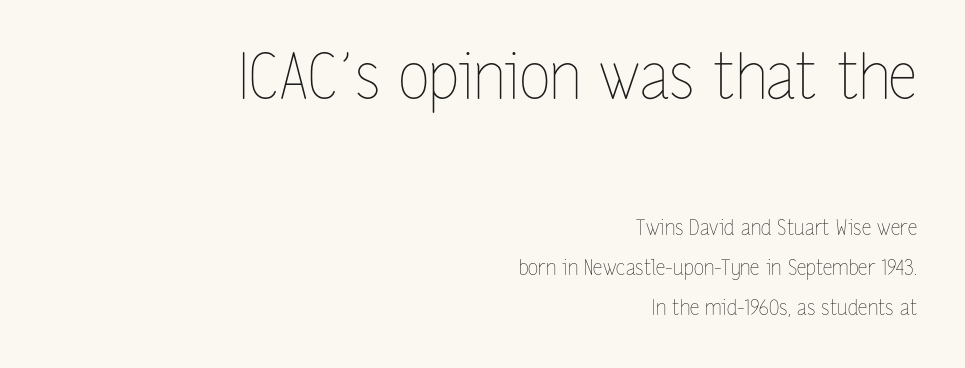
Is this a fixed-width face? No — the glyphs have proportional, varying widths. The space beneath each line is pristine and unruled. Here the first block reads like a headline and the second like body copy. In terms of leading, this rendering errs on the spacious side.
